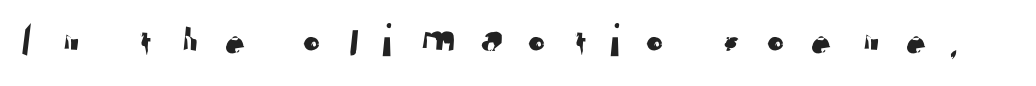
Q: Is the typeface a serif or a sans-serif typeface? A: Sans-serif.
Q: Is the text underlined? A: No.
Q: Is the spacing between letters normal or unusually wide? A: Unusually wide.
Q: Width (condensed, normal, or wide)? A: Normal.
Q: Stroke contrast? A: Low.
Q: x-height? A: Medium.
Q: Monospaced? A: No.
